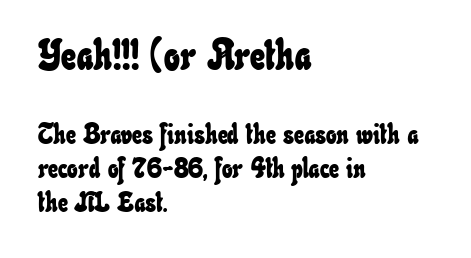
{"width": "condensed", "stroke_contrast": "low", "x_height": "small", "monospaced": "no", "underline": "no", "align": "left", "line_spacing_ratio": 1.22, "letter_spacing": "normal", "letter_spacing_em": 0.0, "larger_block": "first", "size_ratio": 1.5, "glyph_px": 42}
